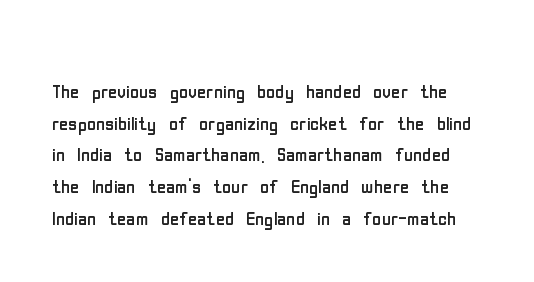
On a weight scale, this lands at 450 or below. The leading is moderate, giving the passage an even texture. Characters remain perfectly vertical along every line. The passage shown is not underscored anywhere. You could call the tracking neutral — neither tight nor loose.
